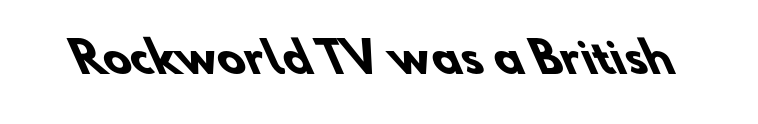
On the weight axis this lands at bold, roughly 700. Caption: standard tracking, unaltered. The face used here is proportionally spaced, like ordinary book or web type. Only glyphs here, with clear space below each row. I'd call this a sans setting — the letters go barefoot.
